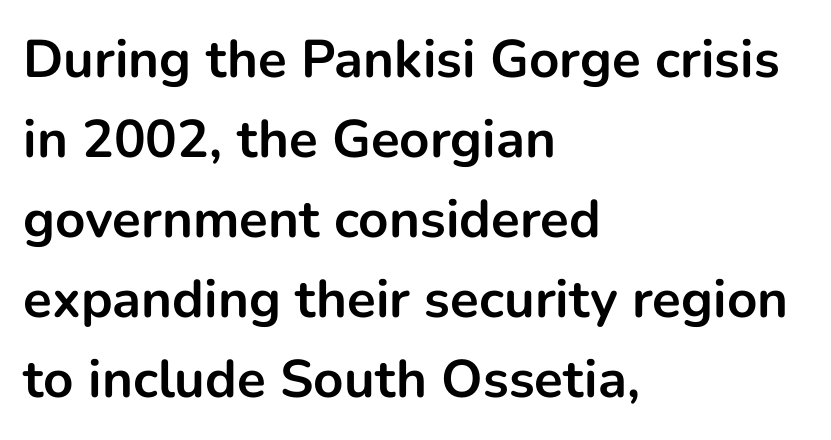
{"serif": "no", "italic": "no", "bold": "yes", "weight": "bold", "width": "normal", "stroke_contrast": "low", "x_height": "medium", "monospaced": "no", "underline": "no", "align": "left", "line_spacing": "normal", "line_spacing_ratio": 1.51, "letter_spacing": "normal", "letter_spacing_em": 0.0, "glyph_px": 53}
